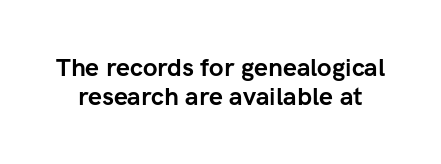
The image shows 25 px bold type, upright; set line spacing 1.16x, normal letter spacing, not underlined.
